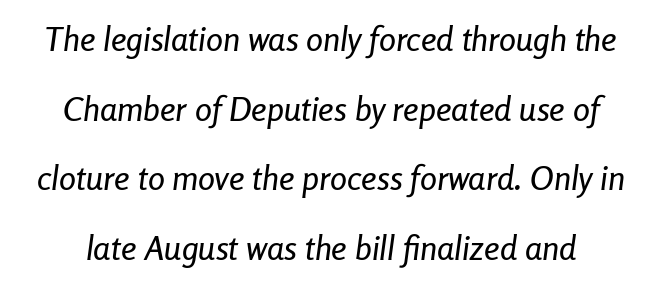
The image shows 34 px condensed type, italic (leaning right); set loose line spacing (2.05x), normal letter spacing, not underlined; low stroke contrast and a medium x-height.
